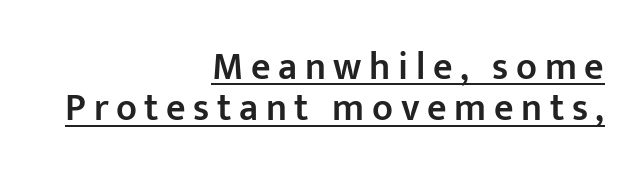
I'd describe the lettering as semibold — firm but not a full bold. Style check: upright. The face used here is proportionally spaced, like ordinary book or web type. The passage shown is typeset with a sans-serif family. These lines have a slow, spaced-out rhythm from letter to letter. Compared with typical paragraphs, the rows here are closer together.
